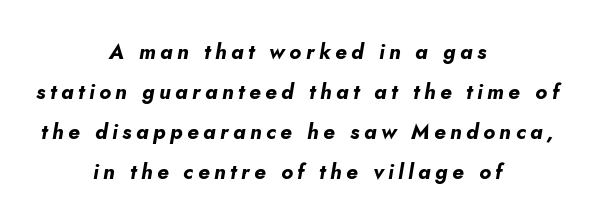
{"italic": "yes", "lean": "right", "slant_degrees": 5, "bold": "yes", "underline": "no", "align": "center", "line_spacing": "loose", "line_spacing_ratio": 1.91, "letter_spacing": "wide", "letter_spacing_em": 0.21, "glyph_px": 21}
